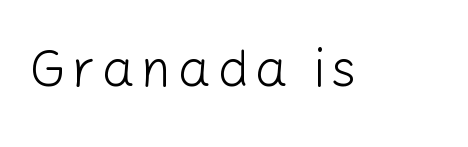
Has an underline been added? It has not. Ink coverage per letter is moderate at most. Every character sits straight up, as roman type does. Varying glyph widths throughout — classic text-font behaviour. The text was rendered using a sans face with plain stroke endings.
